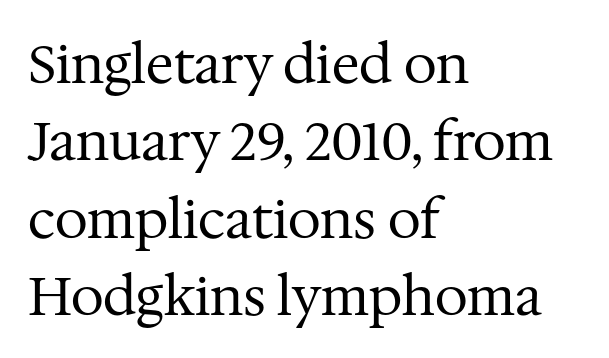
Q: Is the text bold? A: No.
Q: Is the text italic (slanted)? A: No, it is upright.
Q: Is the typeface a serif or a sans-serif typeface? A: Serif.
Q: Is the text underlined? A: No.
Q: How is the paragraph aligned? A: Left-aligned.
Q: Is the spacing between letters normal or unusually wide? A: Normal.
Q: Is the spacing between lines tight, normal or loose? A: Normal.
Q: Width (condensed, normal, or wide)? A: Normal.
Q: Stroke contrast? A: Medium.
Q: x-height? A: Medium.
Q: Monospaced? A: No.
